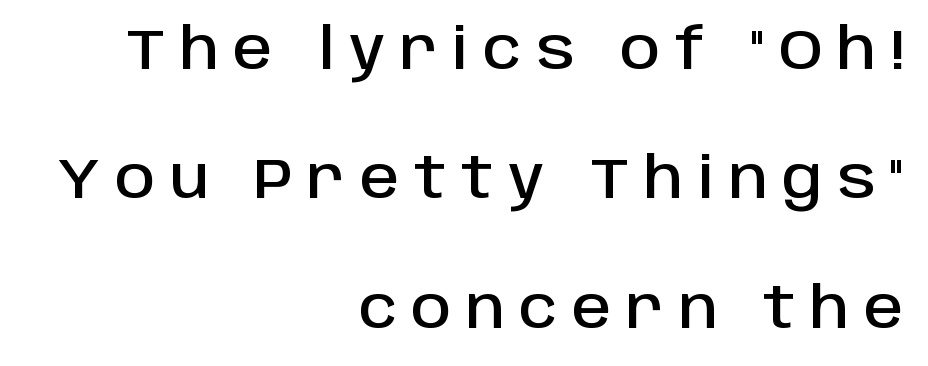
{"serif": "no", "italic": "no", "width": "normal", "stroke_contrast": "low", "x_height": "large", "monospaced": "no", "underline": "no", "align": "right", "line_spacing": "loose", "line_spacing_ratio": 2.31, "letter_spacing": "wide", "letter_spacing_em": 0.26, "glyph_px": 56}
